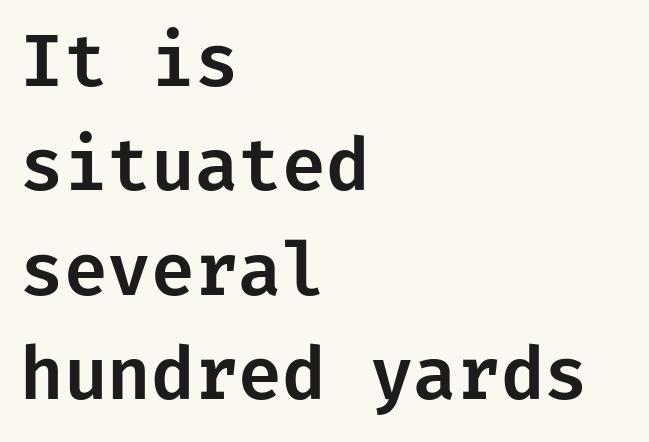
The image shows 71 px sans-serif type, upright; set left-aligned, normal line spacing (1.47x), normal letter spacing, not underlined; low stroke contrast and a medium x-height.
